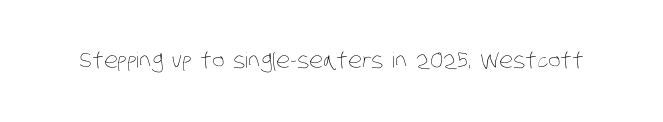
Students, note that the glyphs here touch the page at normal intervals. The typesetting does not lean heavy: it is not bold. Descender tails drop into unmarked territory.
